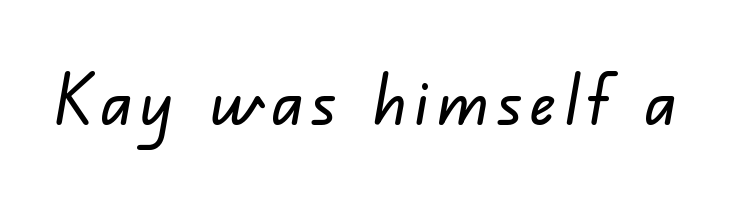
Q: Is the typeface a serif or a sans-serif typeface? A: Sans-serif.
Q: Is the text underlined? A: No.
Q: Width (condensed, normal, or wide)? A: Normal.
Q: Stroke contrast? A: Low.
Q: x-height? A: Small.
Q: Monospaced? A: No.
